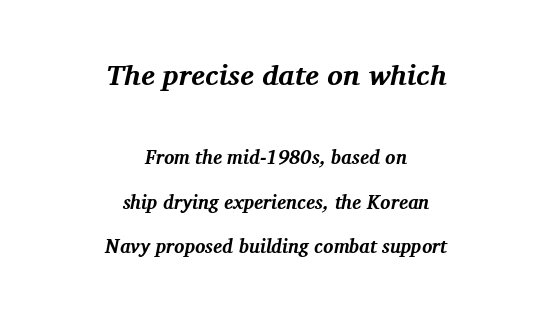
The image shows 29 px bold serif type, italic (leaning right); set centered, loose line spacing (2.32x), normal letter spacing, not underlined; the first (top) block is 1.53x larger; medium stroke contrast and a medium x-height.
